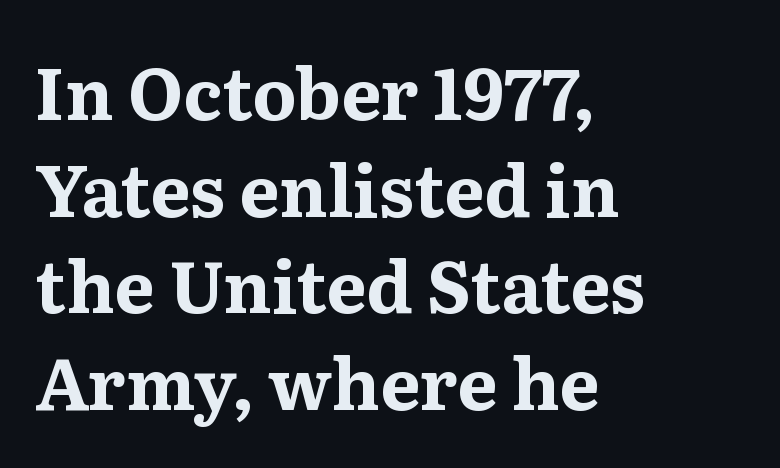
The image shows 71 px bold serif type, upright; set left-aligned, normal line spacing (1.36x), normal letter spacing, not underlined; medium stroke contrast and a medium x-height.
